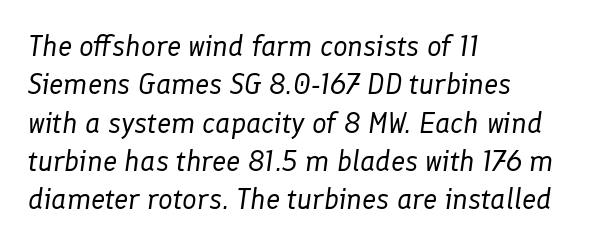
Q: Is the text bold? A: No.
Q: Is the text italic (slanted)? A: Yes, it leans right by about 8 degrees.
Q: Is the text underlined? A: No.
Q: How is the paragraph aligned? A: Left-aligned.
Q: Is the spacing between letters normal or unusually wide? A: Normal.
Q: Is the spacing between lines tight, normal or loose? A: Normal.
Q: Width (condensed, normal, or wide)? A: Normal.
Q: Stroke contrast? A: Low.
Q: x-height? A: Medium.
Q: Monospaced? A: No.
